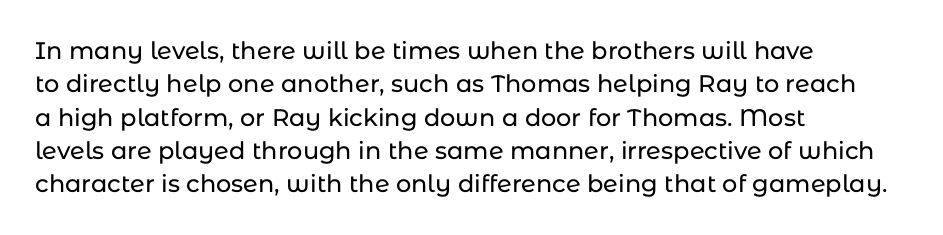
The image shows 24 px text type, upright; set left-aligned, normal line spacing (1.39x), normal letter spacing, not underlined.
